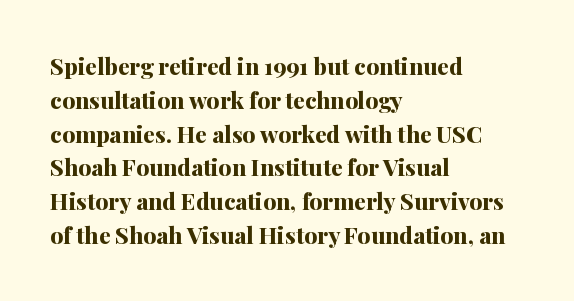
The image shows 23 px bold type, upright; set left-aligned, normal line spacing (1.47x), normal letter spacing, not underlined.
